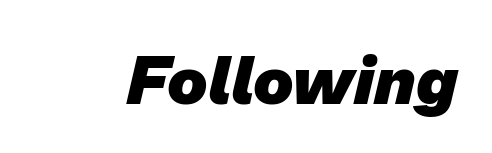
{"serif": "no", "bold": "yes", "weight": "heavy", "width": "normal", "stroke_contrast": "low", "x_height": "medium", "monospaced": "no", "underline": "no", "letter_spacing": "normal", "letter_spacing_em": 0.0, "glyph_px": 68}
